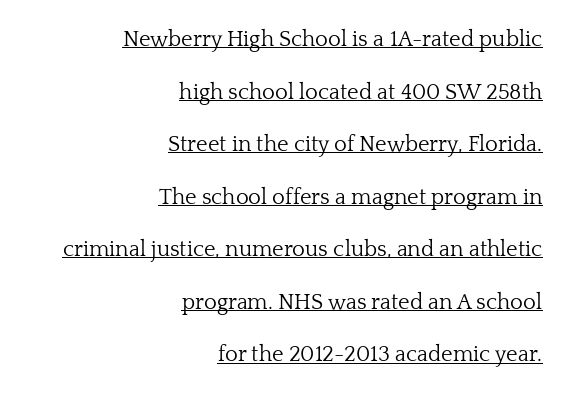
{"italic": "no", "bold": "no", "underline": "yes", "align": "right", "line_spacing": "loose", "line_spacing_ratio": 2.39, "letter_spacing": "normal", "letter_spacing_em": 0.0, "glyph_px": 22}
